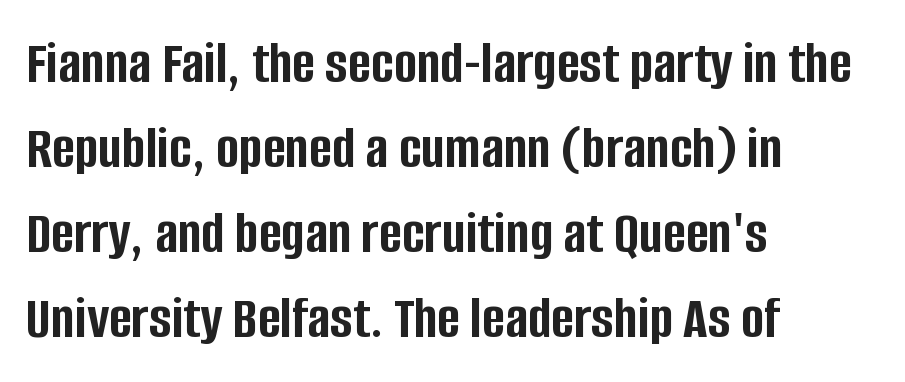
{"serif": "no", "italic": "no", "bold": "yes", "weight": "semibold", "width": "condensed", "stroke_contrast": "low", "x_height": "large", "monospaced": "no", "underline": "no", "align": "left", "line_spacing": "normal", "line_spacing_ratio": 1.37, "letter_spacing": "normal", "letter_spacing_em": 0.0, "glyph_px": 62}
